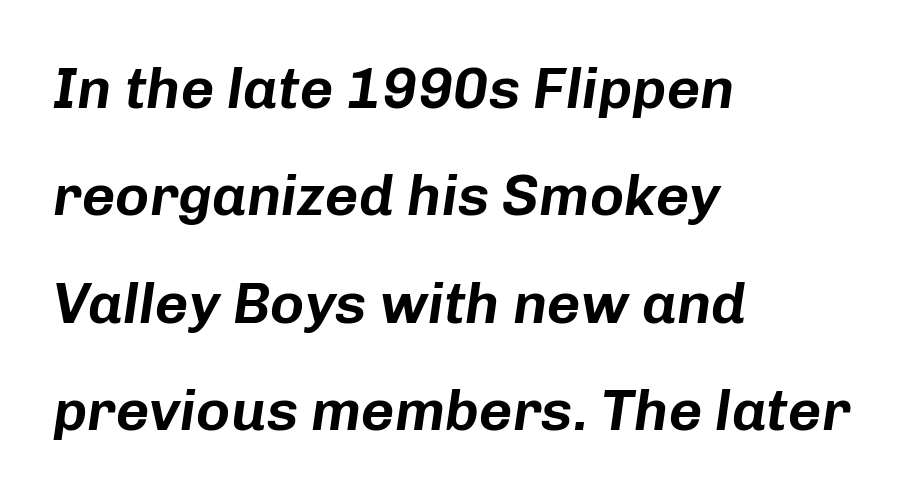
Characters are canted at an angle relative to the baseline's perpendicular. The strip under each line holds only bare page. Spacing verdict: proportional, widths tailored to each character. In terms of letterspacing, this is plain default setting. Compared with a centered layout, this one pins lines to the left instead.
